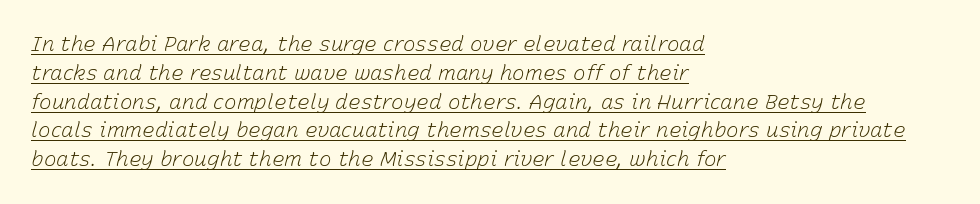
Q: Is the text bold? A: No.
Q: Is the text italic (slanted)? A: Yes, it leans right by about 15 degrees.
Q: Is the text underlined? A: Yes.
Q: How is the paragraph aligned? A: Left-aligned.
Q: Is the spacing between letters normal or unusually wide? A: Normal.
Q: Is the spacing between lines tight, normal or loose? A: Normal.
